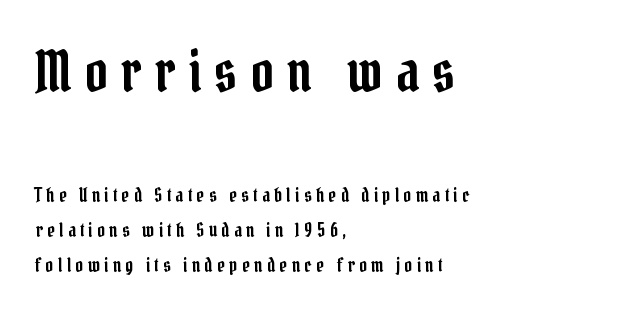
Q: Is the text italic (slanted)? A: No, it is upright.
Q: Is the typeface a serif or a sans-serif typeface? A: Serif.
Q: Is the text underlined? A: No.
Q: How is the paragraph aligned? A: Left-aligned.
Q: Is the spacing between letters normal or unusually wide? A: Unusually wide.
Q: Which block of text is set in a larger size, the first (top) or the second (bottom)? A: The first (top) one.
Q: Width (condensed, normal, or wide)? A: Condensed.
Q: Stroke contrast? A: Low.
Q: x-height? A: Medium.
Q: Monospaced? A: No.
